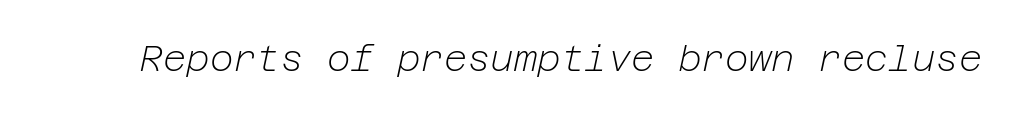
Q: Is the text bold? A: No.
Q: Is the text italic (slanted)? A: Yes, it leans right by about 12 degrees.
Q: Is the text underlined? A: No.
Q: Is the spacing between letters normal or unusually wide? A: Normal.
Q: Width (condensed, normal, or wide)? A: Normal.
Q: Stroke contrast? A: Low.
Q: x-height? A: Medium.
